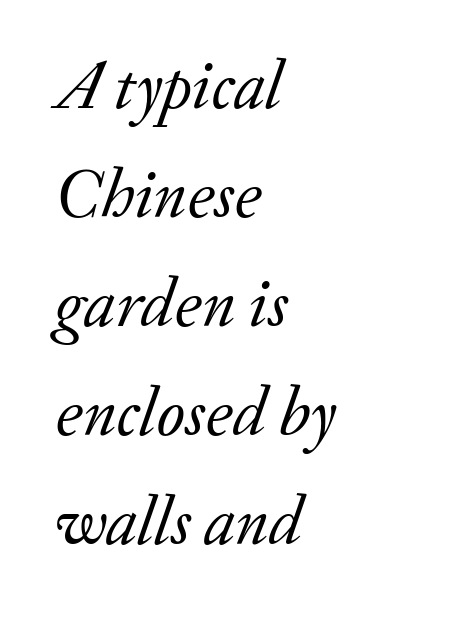
{"serif": "yes", "italic": "yes", "lean": "right", "slant_degrees": 20, "bold": "no", "weight": "regular", "width": "normal", "stroke_contrast": "low", "x_height": "small", "monospaced": "no", "underline": "no", "align": "left", "line_spacing": "normal", "line_spacing_ratio": 1.58, "letter_spacing": "normal", "letter_spacing_em": 0.0, "glyph_px": 69}
